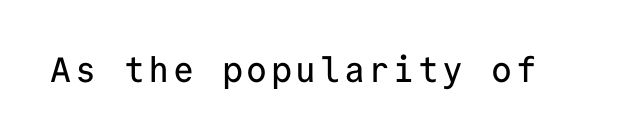
Is this a fixed-width face? Yes — each glyph sits in an identical cell. Font category for this specimen: sans-serif. Quick note: not italic, upright. Check under the words: just untouched page.
